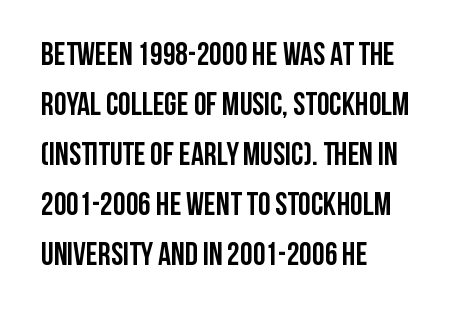
{"serif": "no", "italic": "no", "bold": "yes", "weight": "semibold", "width": "condensed", "stroke_contrast": "low", "x_height": "large", "monospaced": "no", "underline": "no", "align": "left", "line_spacing": "normal", "line_spacing_ratio": 1.56, "letter_spacing": "normal", "letter_spacing_em": 0.0, "glyph_px": 32}
